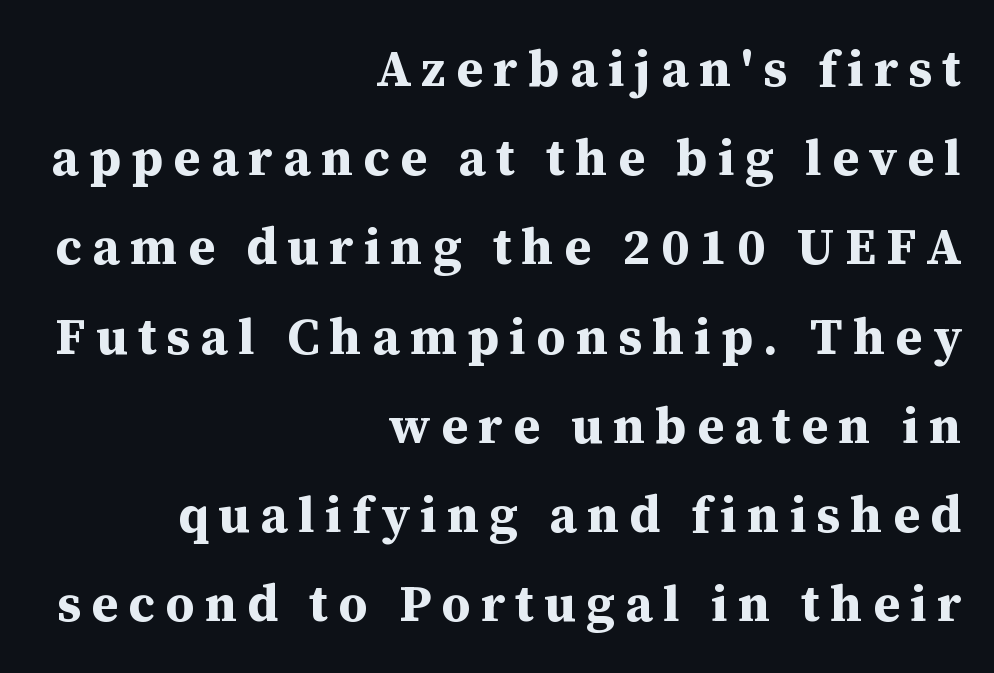
The image shows 51 px bold serif type, upright; set right-aligned, line spacing 1.75x, unusually wide letter spacing (+0.2 em), not underlined; medium stroke contrast and a medium x-height.
